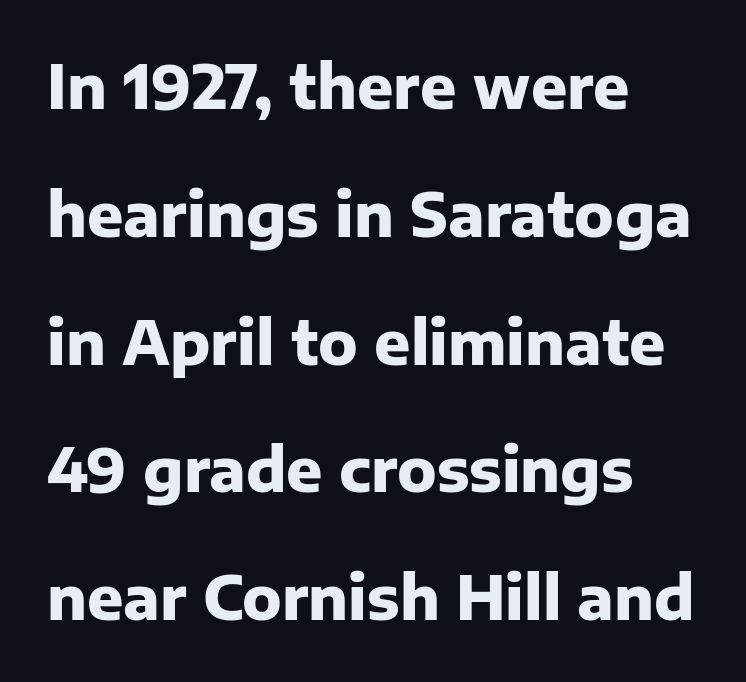
Q: Is the text bold? A: Yes.
Q: Is the text italic (slanted)? A: No, it is upright.
Q: Is the typeface a serif or a sans-serif typeface? A: Sans-serif.
Q: Is the text underlined? A: No.
Q: How is the paragraph aligned? A: Left-aligned.
Q: Is the spacing between letters normal or unusually wide? A: Normal.
Q: Is the spacing between lines tight, normal or loose? A: Loose.
Q: Width (condensed, normal, or wide)? A: Normal.
Q: Stroke contrast? A: Low.
Q: x-height? A: Medium.
Q: Monospaced? A: No.
